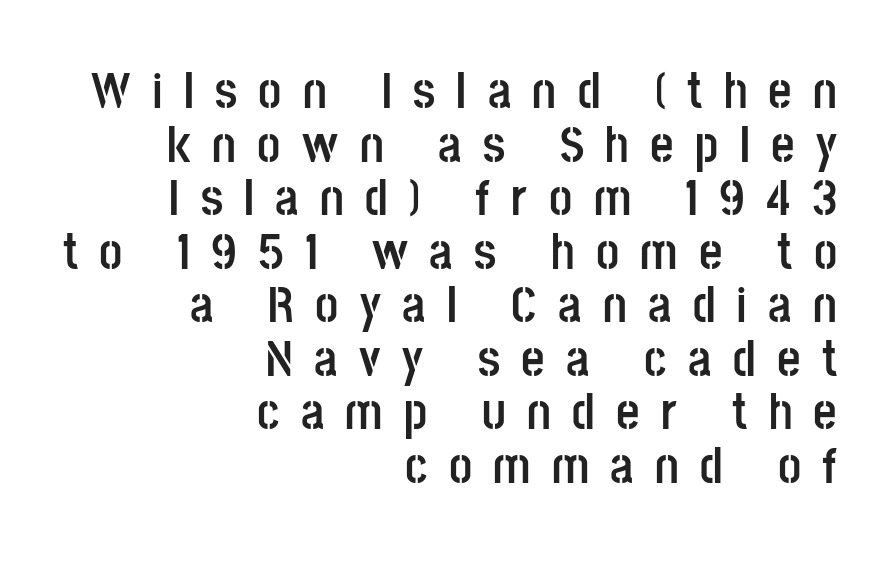
The image shows 51 px semibold, condensed sans-serif type, upright; set right-aligned, tight line spacing (1.05x), unusually wide letter spacing (+0.42 em), not underlined; low stroke contrast and a large x-height.
